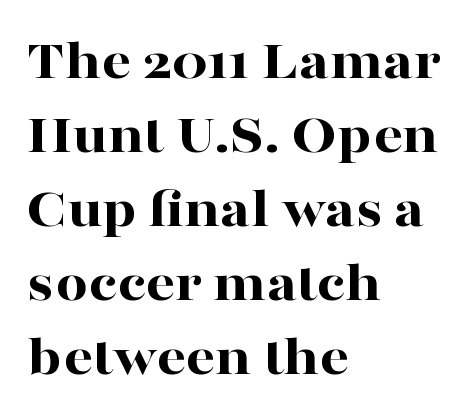
Q: Is the text bold? A: Yes.
Q: Is the text italic (slanted)? A: No, it is upright.
Q: Is the typeface a serif or a sans-serif typeface? A: Serif.
Q: Is the text underlined? A: No.
Q: How is the paragraph aligned? A: Left-aligned.
Q: Is the spacing between letters normal or unusually wide? A: Normal.
Q: Is the spacing between lines tight, normal or loose? A: Normal.
Q: Width (condensed, normal, or wide)? A: Wide.
Q: Stroke contrast? A: High.
Q: x-height? A: Medium.
Q: Monospaced? A: No.
